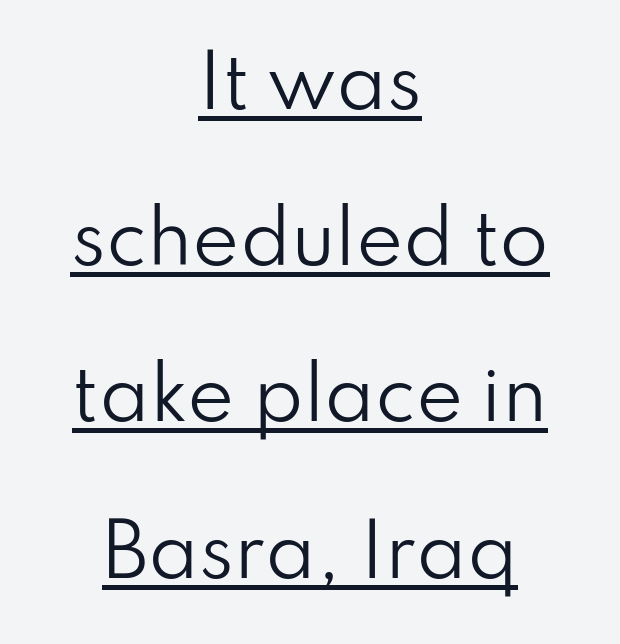
Does a line run under the words? Yes, clearly. Do the characters align in a grid? No, the font is proportional. Nothing heavy about these letters — not bold at all. Nope, not italic — everything's standing straight. The letters carry no serifs — their stems end cleanly without finishing strokes.
